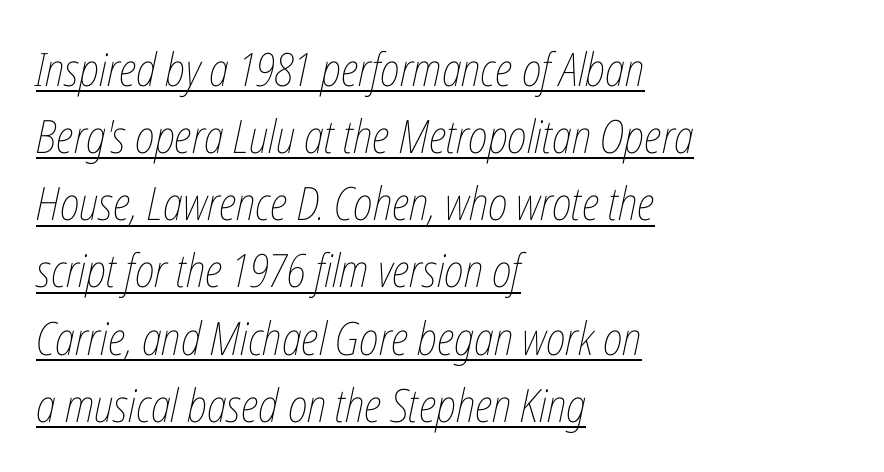
Is the block centered? No — it sits flush against the left margin. Every character sits at an angle, as italics do. Looks like regular typesetting: each glyph gets only the width it needs. Does a line run under the words? Yes, clearly. Whoever set this chose a conventional vertical rhythm. Stroke thickness stays within the range of a standard reading face or lighter.
